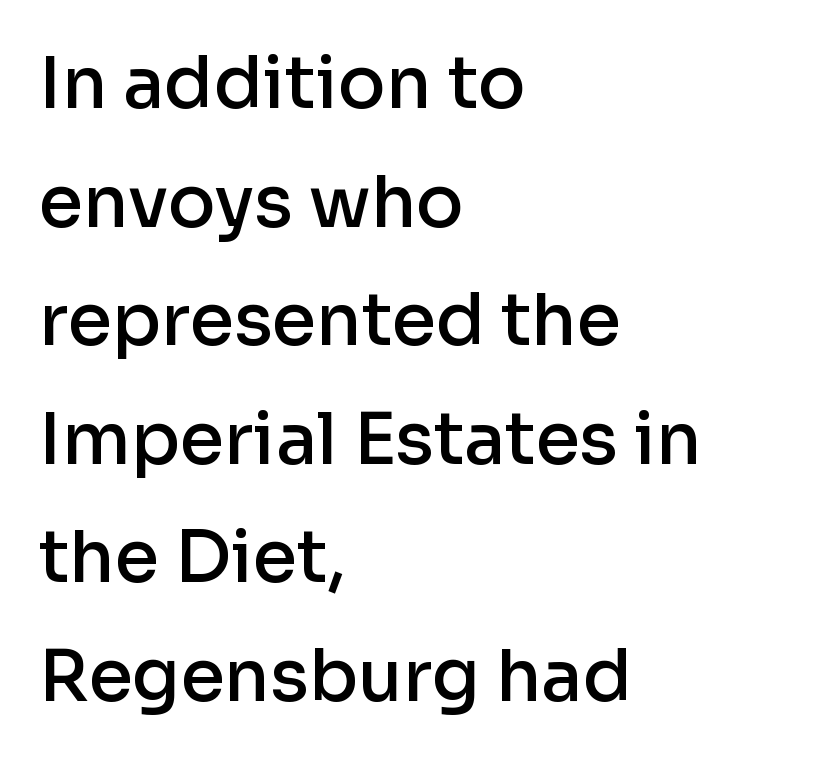
{"serif": "no", "italic": "no", "bold": "semi", "weight": "semibold", "width": "normal", "stroke_contrast": "low", "x_height": "medium", "monospaced": "no", "underline": "no", "align": "left", "line_spacing": "normal", "line_spacing_ratio": 1.67, "letter_spacing": "normal", "letter_spacing_em": 0.0, "glyph_px": 71}
